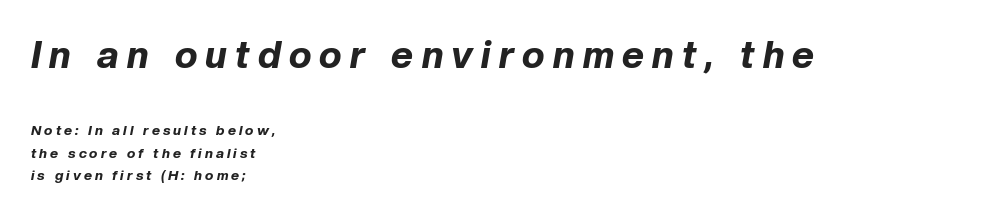
Q: Is the text bold? A: Yes.
Q: Is the text italic (slanted)? A: Yes, it leans right by about 10 degrees.
Q: Is the text underlined? A: No.
Q: How is the paragraph aligned? A: Left-aligned.
Q: Is the spacing between letters normal or unusually wide? A: Unusually wide.
Q: Is the spacing between lines tight, normal or loose? A: Normal.
Q: Which block of text is set in a larger size, the first (top) or the second (bottom)? A: The first (top) one.
Q: Width (condensed, normal, or wide)? A: Normal.
Q: Stroke contrast? A: Low.
Q: x-height? A: Medium.
Q: Monospaced? A: No.
